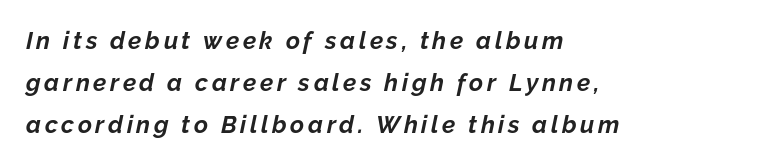
The image shows 24 px bold type, italic (leaning right); set left-aligned, line spacing 1.76x, not underlined.
